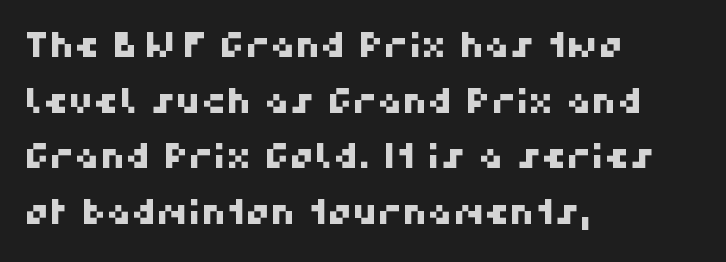
The rendering uses natural spacing where letterforms have individual widths. Characters follow at the spacing the type designer built in. Summary of vertical rhythm: regular, with standard interline spacing. The compositor pushed each line to the left boundary.
